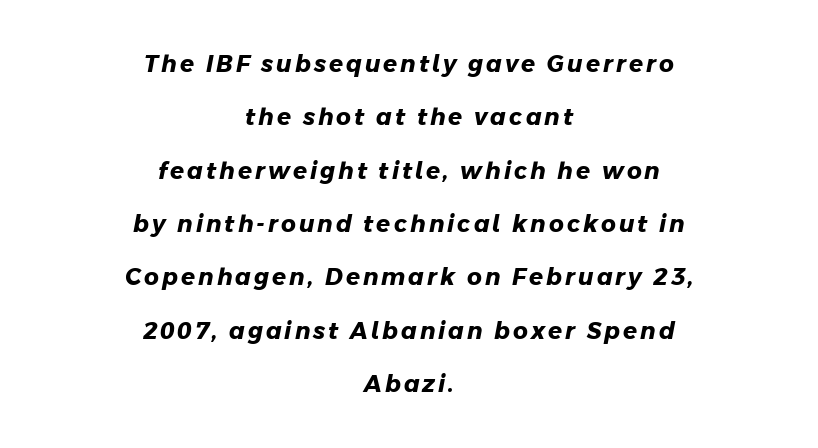
The image shows 23 px bold type; set centered, loose line spacing (2.32x), not underlined.
